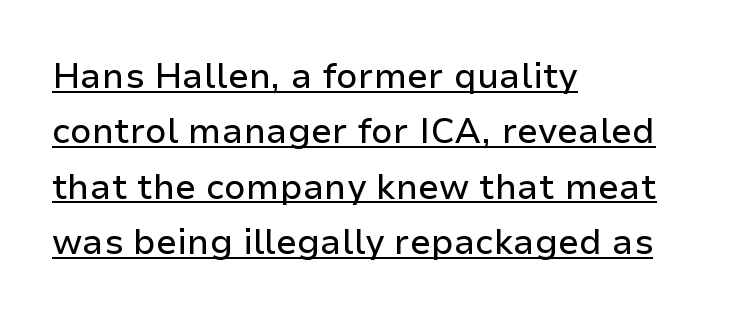
{"serif": "no", "italic": "no", "width": "normal", "stroke_contrast": "low", "x_height": "medium", "monospaced": "no", "underline": "yes", "align": "left", "line_spacing": "normal", "line_spacing_ratio": 1.58, "letter_spacing": "normal", "letter_spacing_em": 0.0, "glyph_px": 35}
